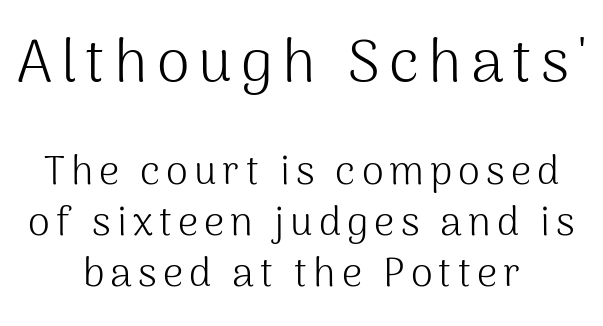
Nothing heavy about these letters — not bold at all. The font's upright variant was chosen for this text. Do the characters align in a grid? No, the font is proportional. Honestly, the row spacing looks completely unremarkable.
